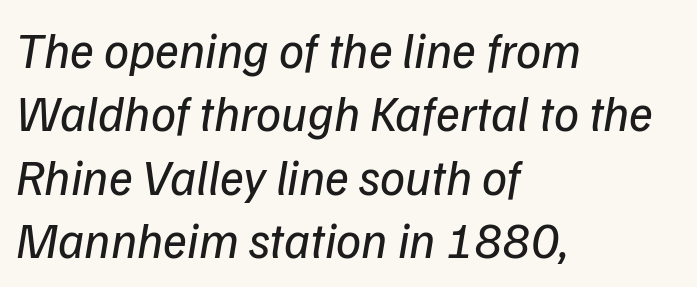
{"italic": "yes", "lean": "right", "slant_degrees": 9, "bold": "no", "weight": "regular", "width": "normal", "stroke_contrast": "low", "x_height": "medium", "monospaced": "no", "underline": "no", "align": "left", "line_spacing": "normal", "line_spacing_ratio": 1.27, "letter_spacing": "normal", "letter_spacing_em": 0.0, "glyph_px": 50}
